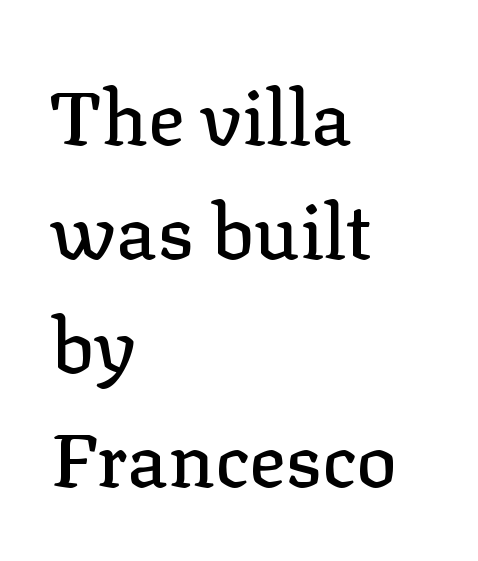
Q: Is the text italic (slanted)? A: No, it is upright.
Q: Is the typeface a serif or a sans-serif typeface? A: Serif.
Q: Is the text underlined? A: No.
Q: How is the paragraph aligned? A: Left-aligned.
Q: Is the spacing between letters normal or unusually wide? A: Normal.
Q: Is the spacing between lines tight, normal or loose? A: Normal.
Q: Width (condensed, normal, or wide)? A: Normal.
Q: Stroke contrast? A: Low.
Q: x-height? A: Medium.
Q: Monospaced? A: No.
